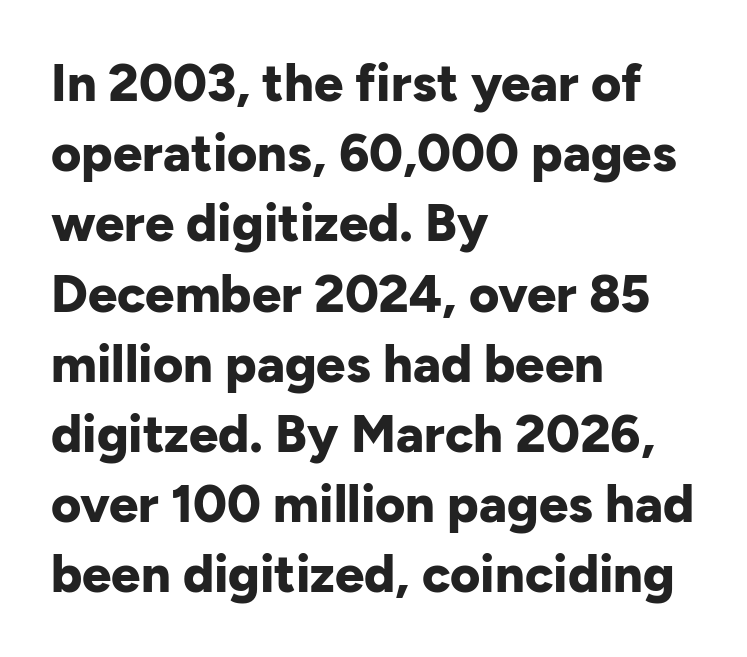
Q: Is the text bold? A: Yes.
Q: Is the text italic (slanted)? A: No, it is upright.
Q: Is the typeface a serif or a sans-serif typeface? A: Sans-serif.
Q: Is the text underlined? A: No.
Q: How is the paragraph aligned? A: Left-aligned.
Q: Is the spacing between letters normal or unusually wide? A: Normal.
Q: Is the spacing between lines tight, normal or loose? A: Normal.
Q: Width (condensed, normal, or wide)? A: Normal.
Q: Stroke contrast? A: Low.
Q: x-height? A: Medium.
Q: Monospaced? A: No.
